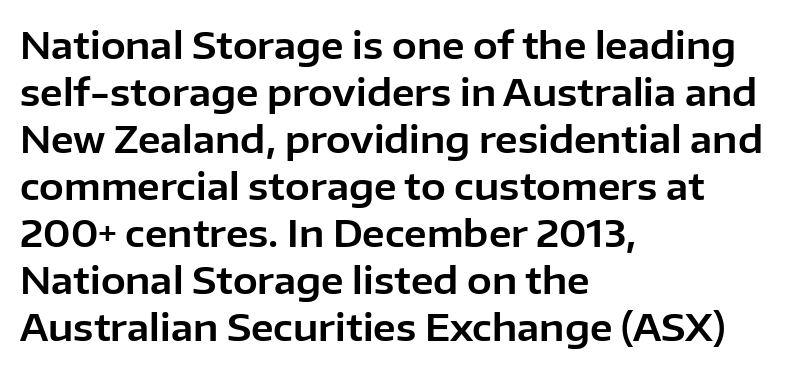
The image shows 37 px sans-serif type, upright; set left-aligned, normal line spacing (1.27x), normal letter spacing, not underlined; low stroke contrast and a medium x-height.
